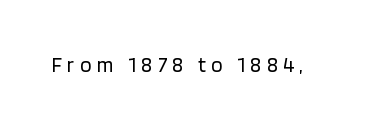
The image shows 21 px text type, upright; set unusually wide letter spacing (+0.26 em), not underlined.
